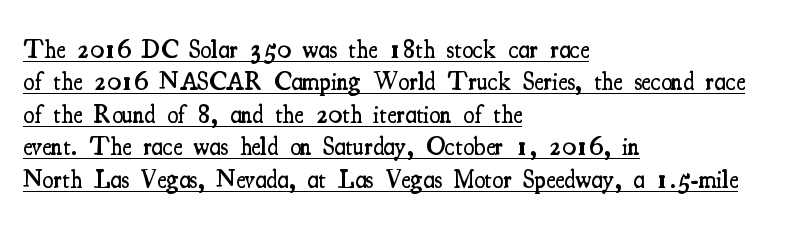
Caption: standard tracking, unaltered. A student would call this left alignment; a typographer would say flush left, rag right. A baseline rule has been typeset under these characters. The vertical gap from one line to the next is medium. The rendering uses a semibold face; strokes are thickened but not to full bold. This is the regular roman posture of the typeface.
